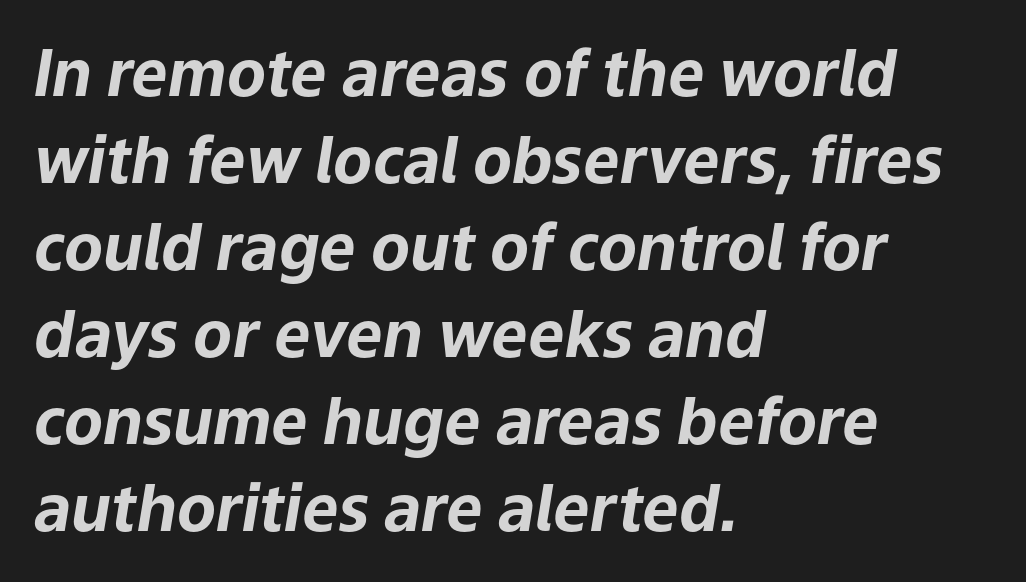
Q: Is the text bold? A: Yes.
Q: Is the text italic (slanted)? A: Yes, it leans right by about 9 degrees.
Q: Is the text underlined? A: No.
Q: How is the paragraph aligned? A: Left-aligned.
Q: Is the spacing between letters normal or unusually wide? A: Normal.
Q: Is the spacing between lines tight, normal or loose? A: Normal.
Q: Width (condensed, normal, or wide)? A: Normal.
Q: Stroke contrast? A: Low.
Q: x-height? A: Medium.
Q: Monospaced? A: No.
